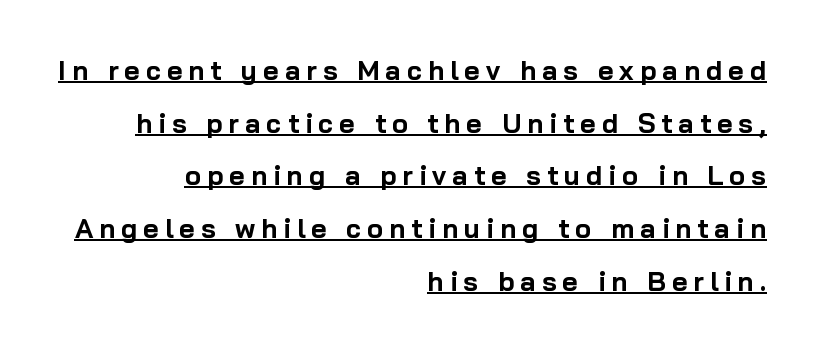
The image shows 27 px bold type, upright; set right-aligned, loose line spacing (1.95x), unusually wide letter spacing (+0.22 em), underlined.
